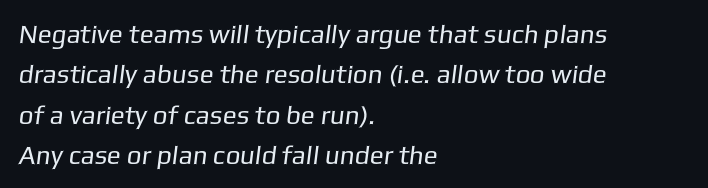
Q: Is the text bold? A: No.
Q: Is the text underlined? A: No.
Q: How is the paragraph aligned? A: Left-aligned.
Q: Is the spacing between letters normal or unusually wide? A: Normal.
Q: Is the spacing between lines tight, normal or loose? A: Normal.
